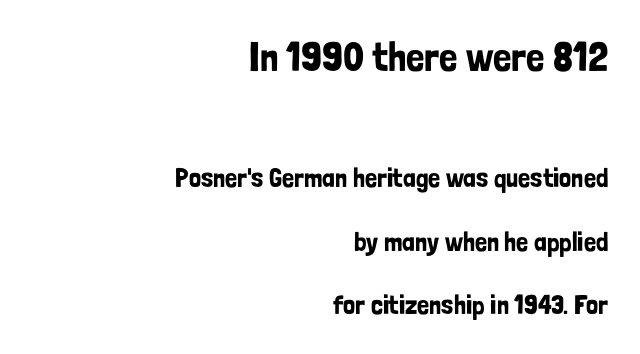
The image shows 41 px condensed sans-serif type, upright; set right-aligned, loose line spacing (2.35x), normal letter spacing, not underlined; the first (top) block is 1.52x larger; low stroke contrast and a medium x-height.
